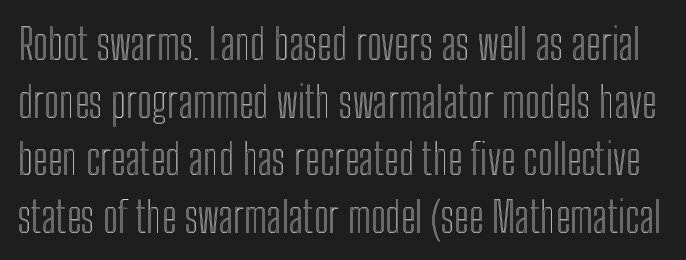
The lettering stays uniformly vertical, giving the passage a roman look. Is there much room between lines? A standard amount, neither cramped nor airy. Varying glyph widths throughout — classic text-font behaviour. The gap between lines stays unmarked. In terms of letterspacing, this is plain default setting.
